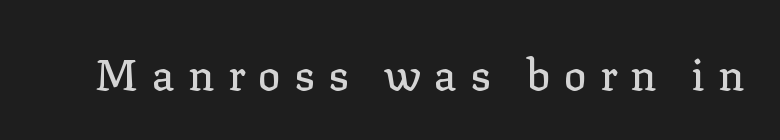
{"serif": "yes", "italic": "no", "width": "normal", "stroke_contrast": "low", "x_height": "medium", "monospaced": "no", "underline": "no", "letter_spacing": "wide", "letter_spacing_em": 0.3, "glyph_px": 43}
